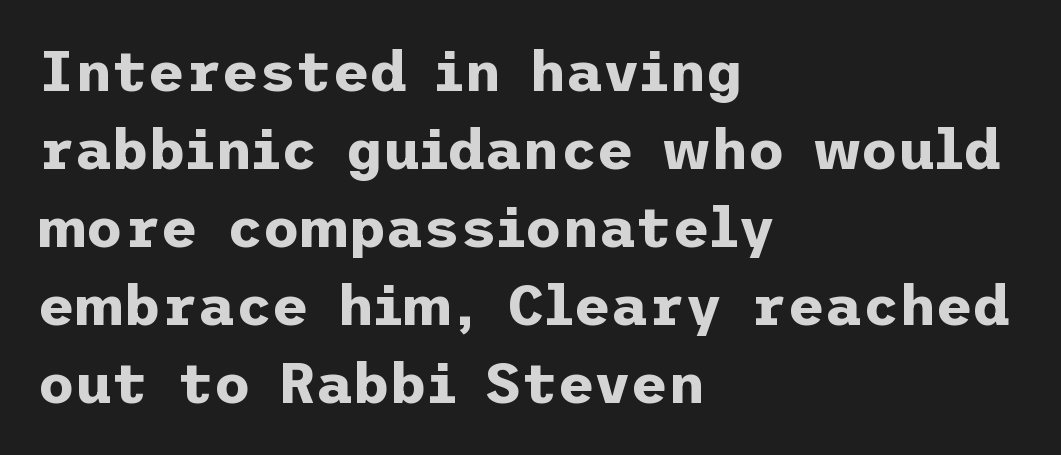
Q: Is the text bold? A: Yes.
Q: Is the text italic (slanted)? A: No, it is upright.
Q: Is the typeface a serif or a sans-serif typeface? A: Sans-serif.
Q: Is the text underlined? A: No.
Q: How is the paragraph aligned? A: Left-aligned.
Q: Is the spacing between letters normal or unusually wide? A: Normal.
Q: Is the spacing between lines tight, normal or loose? A: Normal.
Q: Width (condensed, normal, or wide)? A: Normal.
Q: Stroke contrast? A: Low.
Q: x-height? A: Medium.
